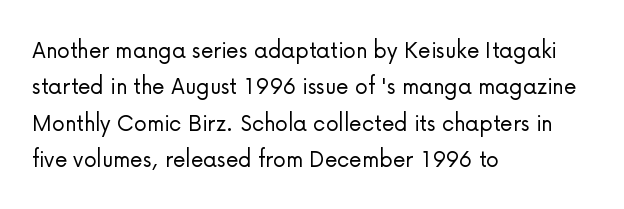
The image shows 26 px text type, upright; set left-aligned, normal line spacing (1.4x), normal letter spacing, not underlined.
